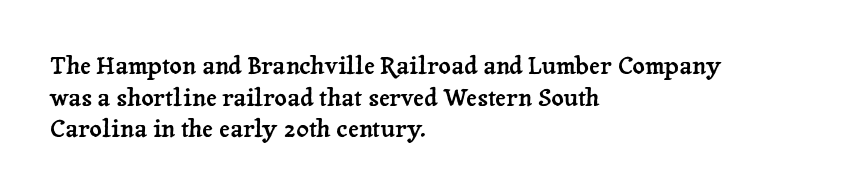
The image shows 24 px text type, upright; set left-aligned, normal line spacing (1.32x), normal letter spacing, not underlined.
